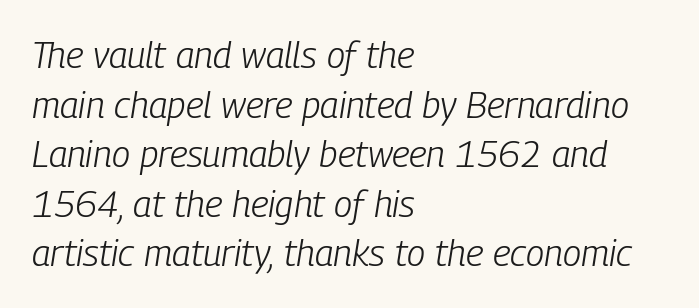
Q: Is the text bold? A: No.
Q: Is the text italic (slanted)? A: Yes, it leans right by about 9 degrees.
Q: Is the text underlined? A: No.
Q: How is the paragraph aligned? A: Left-aligned.
Q: Is the spacing between letters normal or unusually wide? A: Normal.
Q: Is the spacing between lines tight, normal or loose? A: Normal.
Q: Width (condensed, normal, or wide)? A: Condensed.
Q: Stroke contrast? A: Low.
Q: x-height? A: Medium.
Q: Monospaced? A: No.
